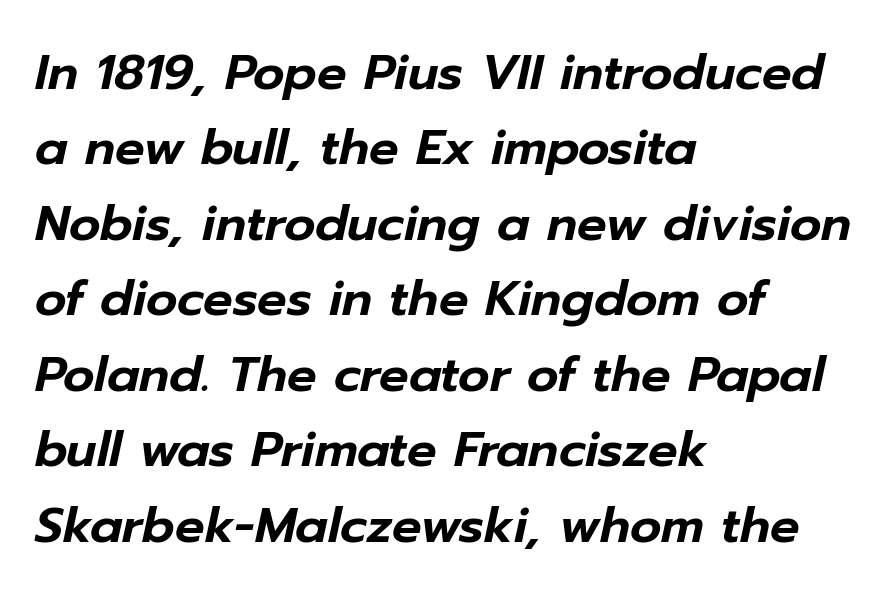
One-word summary of the alignment: left. Is the letter spacing exaggerated? No — it looks like the ordinary default. Reading down the column, the eye jumps a familiar distance to each next line. The lettering tilts uniformly, giving the passage an italic look.
